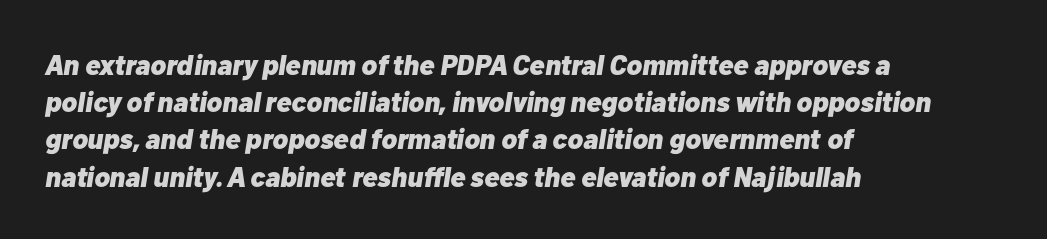
The image shows 28 px heavy type, italic (leaning right); set left-aligned, normal line spacing (1.33x), normal letter spacing, not underlined; low stroke contrast and a medium x-height.
